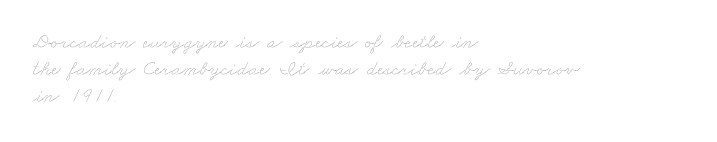
Letters have the restrained weight of plain body copy at most. The letters sit at their default tracking, neither squeezed nor spread. One-word summary of the alignment: left. Descenders hang freely into open space.
